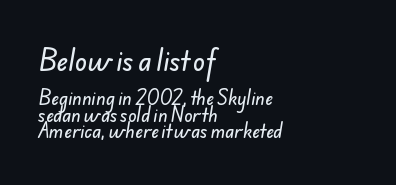
The image shows 25 px text type; set left-aligned, tight line spacing (0.99x), normal letter spacing, not underlined; the first (top) block is 1.47x larger.
